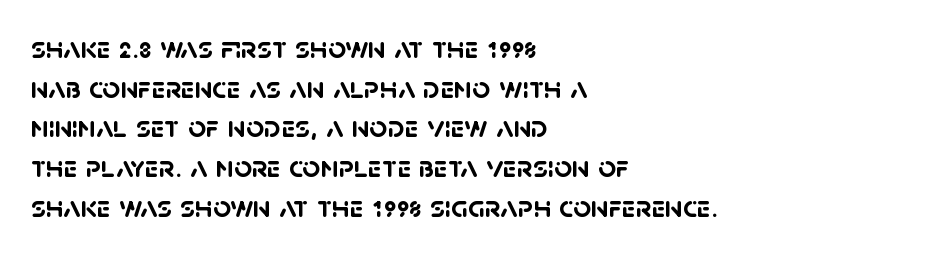
Q: Is the text bold? A: Yes.
Q: Is the typeface a serif or a sans-serif typeface? A: Sans-serif.
Q: Is the text underlined? A: No.
Q: How is the paragraph aligned? A: Left-aligned.
Q: Is the spacing between letters normal or unusually wide? A: Normal.
Q: Is the spacing between lines tight, normal or loose? A: Normal.
Q: Width (condensed, normal, or wide)? A: Normal.
Q: Stroke contrast? A: Low.
Q: x-height? A: Large.
Q: Monospaced? A: No.
